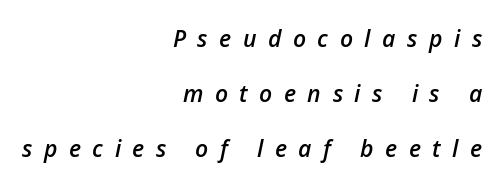
The image shows 23 px text type, italic (leaning right); set right-aligned, loose line spacing (2.4x), unusually wide letter spacing (+0.5 em), not underlined.
